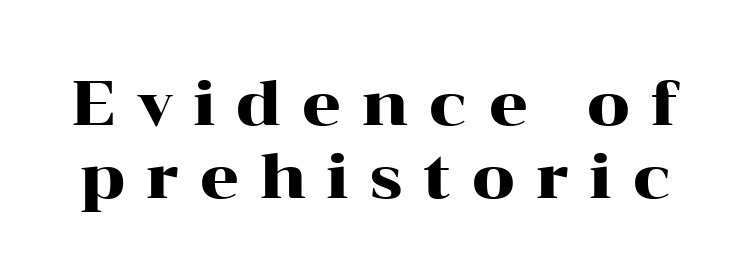
Just letters on the line, the space beneath them empty. It's the straight-up-and-down kind of type. The type is letterspaced generously, with wide tracking. Are there feet on the stems? There are — it's a serif. The letters advance in unequal steps, a hallmark of proportional type.
